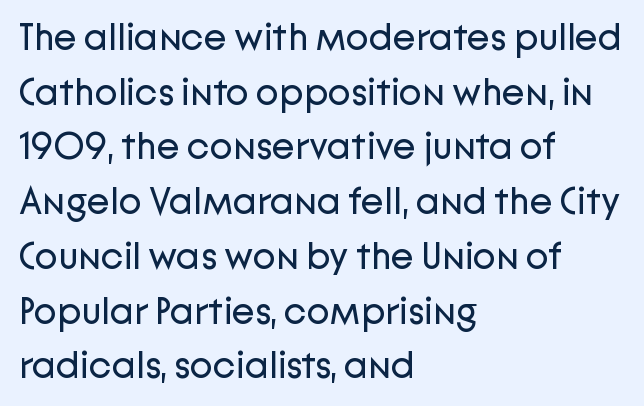
{"serif": "no", "italic": "no", "bold": "no", "weight": "regular", "width": "normal", "stroke_contrast": "low", "x_height": "medium", "monospaced": "no", "underline": "no", "align": "left", "line_spacing": "normal", "line_spacing_ratio": 1.44, "letter_spacing": "normal", "letter_spacing_em": 0.0, "glyph_px": 38}
